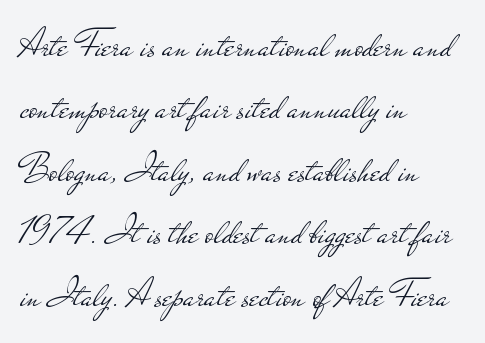
The image shows 40 px light, wide sans-serif type; set left-aligned, normal line spacing (1.56x), normal letter spacing, not underlined; low stroke contrast and a small x-height.
